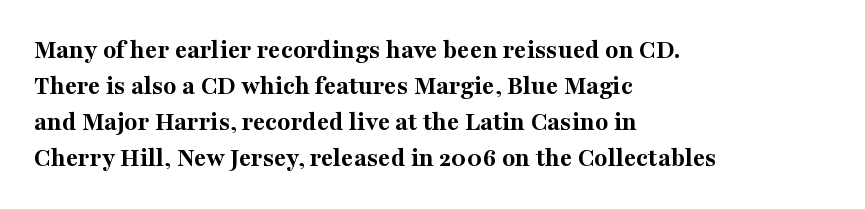
Is there much room between lines? A standard amount, neither cramped nor airy. This rendering features lettering with no underline. The typography opts for an upright posture over an oblique one. Standard letterfit; no display-style spreading of the glyphs. Line starts are locked; line ends wander. Heavy-handed strokes throughout: this text is bold.
